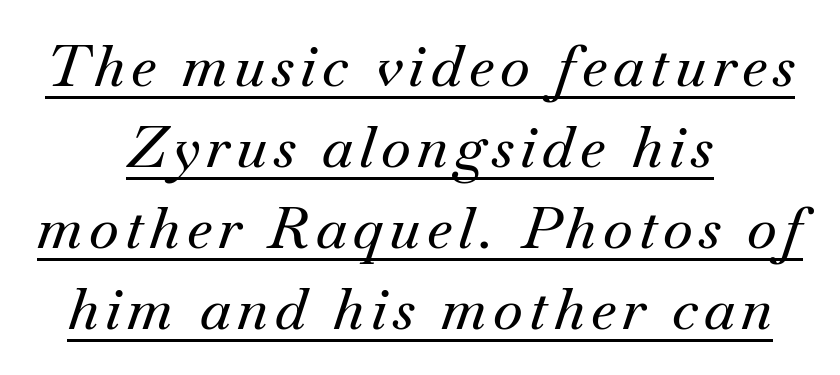
The image shows 57 px serif type, italic (leaning right); set centered, normal line spacing (1.42x), underlined; medium stroke contrast and a small x-height.
